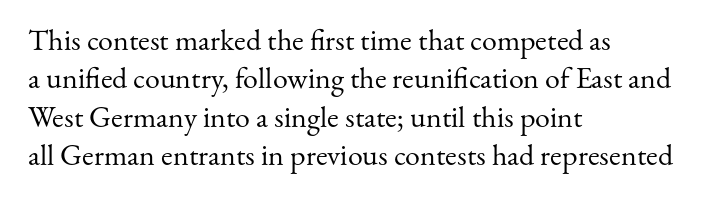
Q: Is the text bold? A: No.
Q: Is the text italic (slanted)? A: No, it is upright.
Q: Is the typeface a serif or a sans-serif typeface? A: Serif.
Q: Is the text underlined? A: No.
Q: How is the paragraph aligned? A: Left-aligned.
Q: Is the spacing between letters normal or unusually wide? A: Normal.
Q: Is the spacing between lines tight, normal or loose? A: Normal.
Q: Width (condensed, normal, or wide)? A: Normal.
Q: Stroke contrast? A: Medium.
Q: x-height? A: Small.
Q: Monospaced? A: No.
